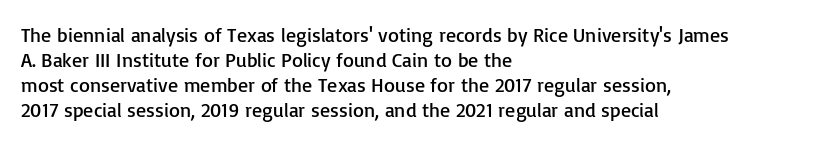
Underline: absent. These glyphs show unthickened strokes, regular width or finer. The leading is moderate, giving the passage an even texture. Upright lettering throughout.
